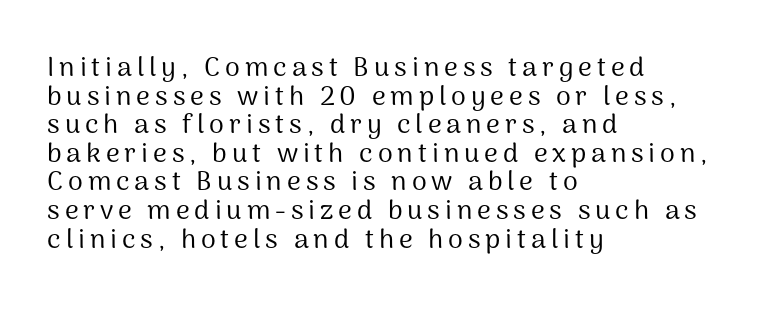
Rendered with straight, roman letterforms. Nobody drew a line under any word here. The font sits on the lighter half of the weight spectrum, regular included. Alignment: flush left.
